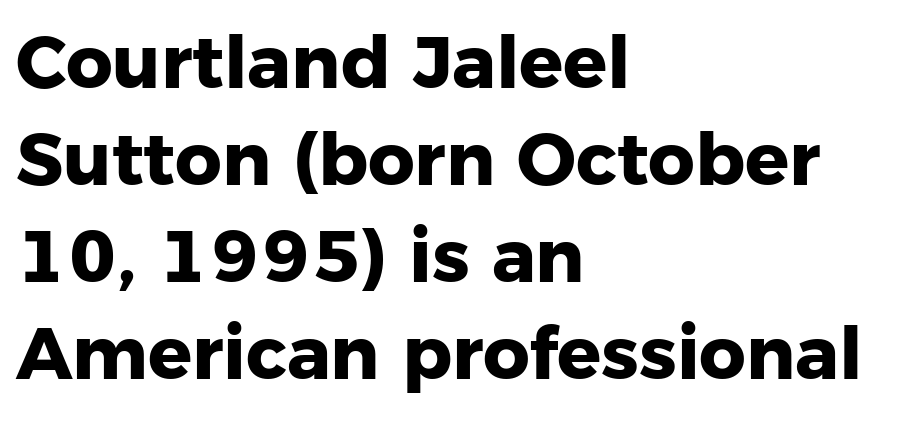
{"serif": "no", "italic": "no", "bold": "yes", "weight": "heavy", "width": "normal", "stroke_contrast": "low", "x_height": "medium", "monospaced": "no", "underline": "no", "align": "left", "line_spacing": "normal", "line_spacing_ratio": 1.33, "letter_spacing": "normal", "letter_spacing_em": 0.0, "glyph_px": 73}
